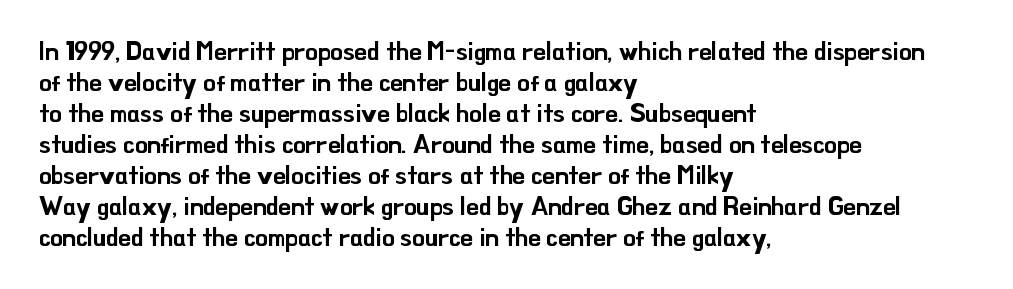
{"italic": "no", "underline": "no", "align": "left", "line_spacing_ratio": 1.24, "letter_spacing": "normal", "letter_spacing_em": 0.0, "glyph_px": 25}
